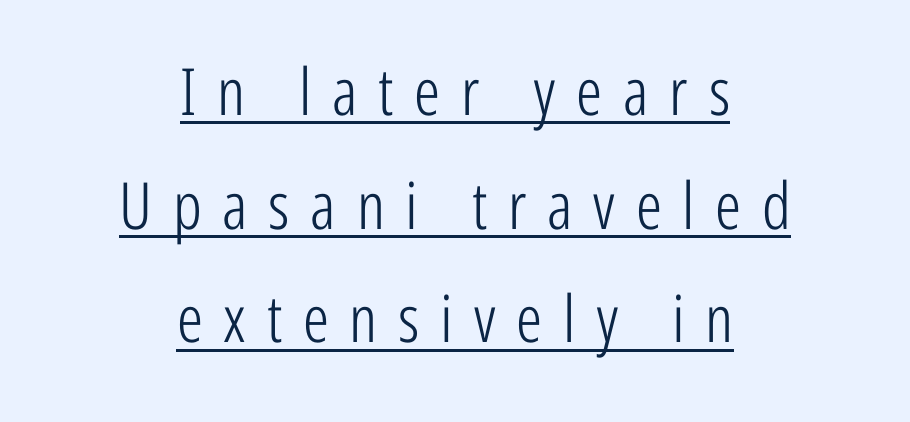
Q: Is the text bold? A: No.
Q: Is the text italic (slanted)? A: No, it is upright.
Q: Is the typeface a serif or a sans-serif typeface? A: Sans-serif.
Q: Is the text underlined? A: Yes.
Q: How is the paragraph aligned? A: Centered.
Q: Is the spacing between letters normal or unusually wide? A: Unusually wide.
Q: Width (condensed, normal, or wide)? A: Condensed.
Q: Stroke contrast? A: Low.
Q: x-height? A: Medium.
Q: Monospaced? A: No.
